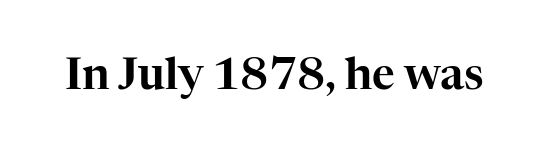
Q: Is the text italic (slanted)? A: No, it is upright.
Q: Is the typeface a serif or a sans-serif typeface? A: Serif.
Q: Is the text underlined? A: No.
Q: Is the spacing between letters normal or unusually wide? A: Normal.
Q: Width (condensed, normal, or wide)? A: Normal.
Q: Stroke contrast? A: High.
Q: x-height? A: Medium.
Q: Monospaced? A: No.
